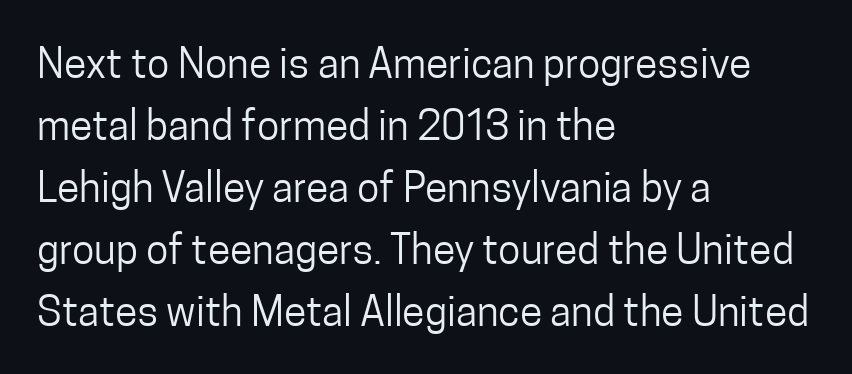
Do the characters align in a grid? No, the font is proportional. Nope, no serifs anywhere on these letters. A quiet, ordinary-to-light weight characterises the typeface. All the whitespace from short lines collects on the right. This sample keeps an unexceptional amount of space between lines. The rendering keeps characters at their native spacing.
